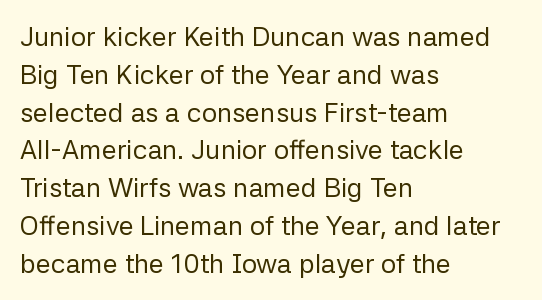
{"italic": "no", "bold": "no", "underline": "no", "align": "left", "line_spacing": "normal", "line_spacing_ratio": 1.4, "letter_spacing": "normal", "letter_spacing_em": 0.0, "glyph_px": 27}
